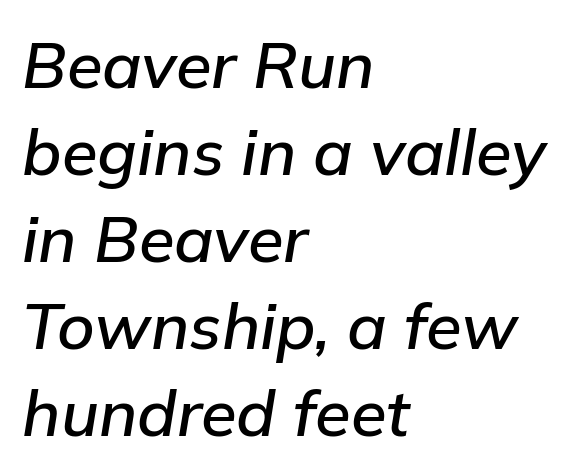
{"italic": "yes", "lean": "right", "slant_degrees": 9, "width": "normal", "stroke_contrast": "low", "x_height": "medium", "monospaced": "no", "underline": "no", "align": "left", "line_spacing": "normal", "line_spacing_ratio": 1.34, "letter_spacing": "normal", "letter_spacing_em": 0.0, "glyph_px": 65}
